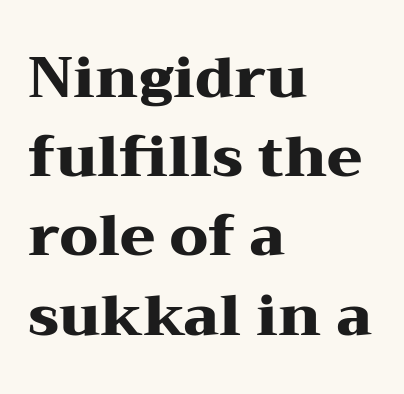
The image shows 57 px heavy, wide serif type, upright; set left-aligned, normal line spacing (1.39x), normal letter spacing, not underlined; medium stroke contrast and a medium x-height.
